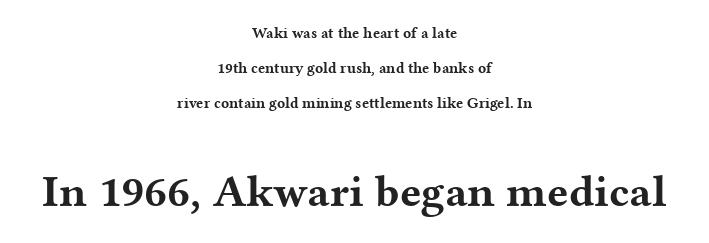
Q: Is the text bold? A: Yes.
Q: Is the text italic (slanted)? A: No, it is upright.
Q: Is the typeface a serif or a sans-serif typeface? A: Serif.
Q: Is the text underlined? A: No.
Q: How is the paragraph aligned? A: Centered.
Q: Is the spacing between letters normal or unusually wide? A: Normal.
Q: Is the spacing between lines tight, normal or loose? A: Loose.
Q: Which block of text is set in a larger size, the first (top) or the second (bottom)? A: The second (bottom) one.
Q: Width (condensed, normal, or wide)? A: Wide.
Q: Stroke contrast? A: Medium.
Q: x-height? A: Medium.
Q: Monospaced? A: No.
